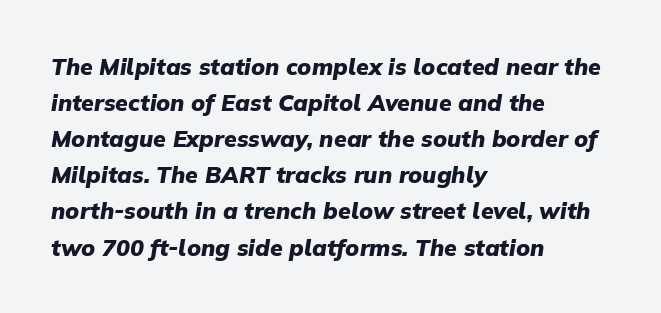
Q: Is the text bold? A: Yes.
Q: Is the text italic (slanted)? A: Yes, it leans right by about 9 degrees.
Q: Is the text underlined? A: No.
Q: How is the paragraph aligned? A: Left-aligned.
Q: Is the spacing between letters normal or unusually wide? A: Normal.
Q: Is the spacing between lines tight, normal or loose? A: Normal.
